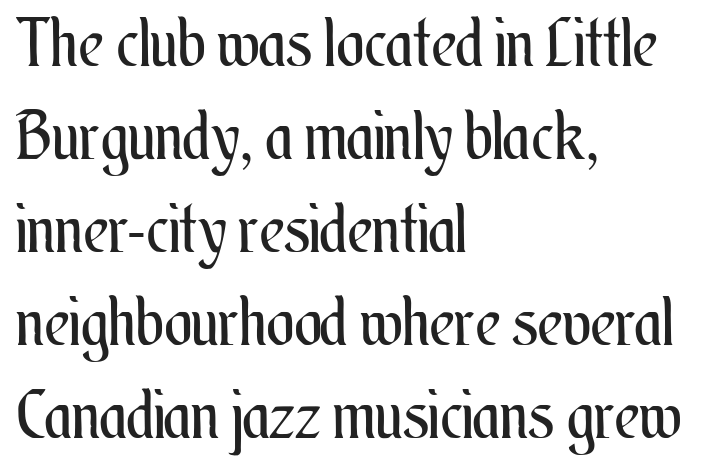
{"italic": "no", "bold": "no", "weight": "regular", "width": "condensed", "stroke_contrast": "medium", "x_height": "small", "monospaced": "no", "underline": "no", "align": "left", "line_spacing": "normal", "line_spacing_ratio": 1.41, "letter_spacing": "normal", "letter_spacing_em": 0.0, "glyph_px": 66}
